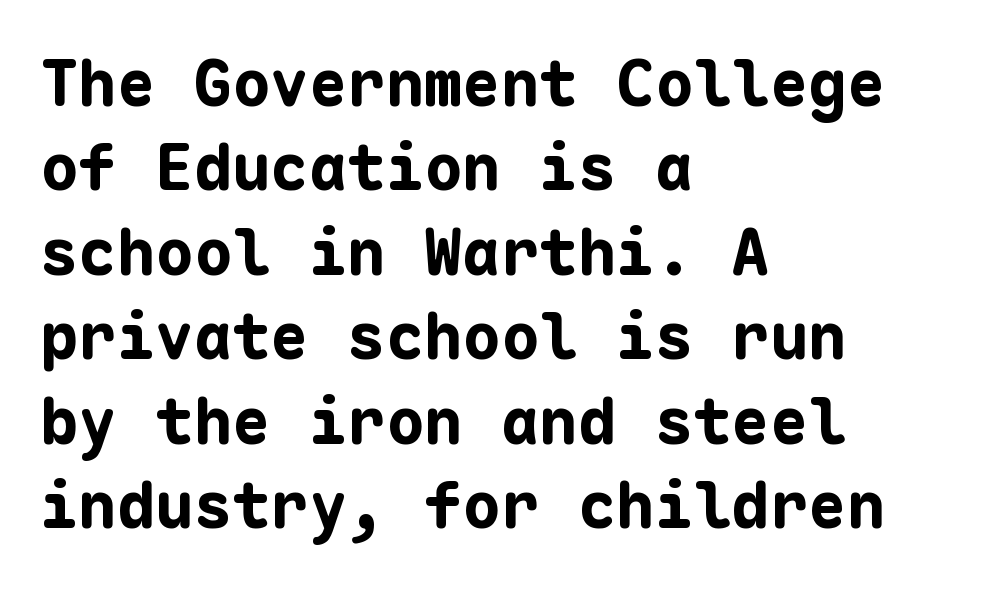
Q: Is the text bold? A: Yes.
Q: Is the text italic (slanted)? A: No, it is upright.
Q: Is the typeface a serif or a sans-serif typeface? A: Sans-serif.
Q: Is the text underlined? A: No.
Q: How is the paragraph aligned? A: Left-aligned.
Q: Is the spacing between letters normal or unusually wide? A: Normal.
Q: Is the spacing between lines tight, normal or loose? A: Normal.
Q: Width (condensed, normal, or wide)? A: Normal.
Q: Stroke contrast? A: Low.
Q: x-height? A: Medium.
Q: Monospaced? A: Yes.
